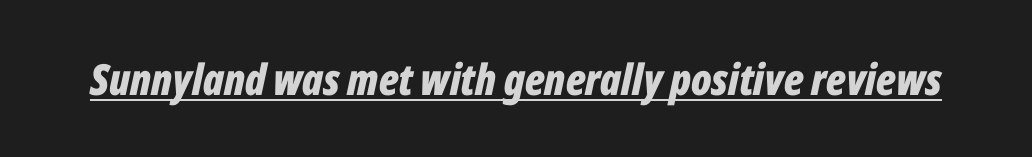
The image shows 43 px bold, condensed type, italic (leaning right); set normal letter spacing, underlined; low stroke contrast and a medium x-height.
